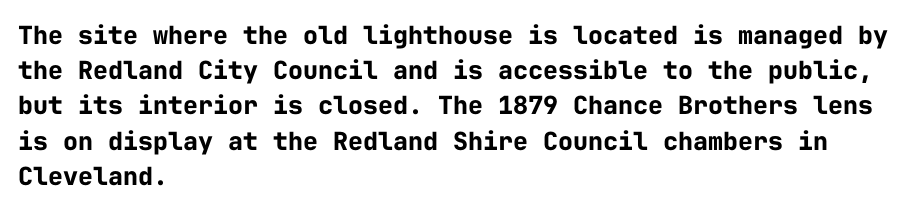
The image shows 25 px bold type, upright; set left-aligned, normal line spacing (1.41x), normal letter spacing, not underlined.
